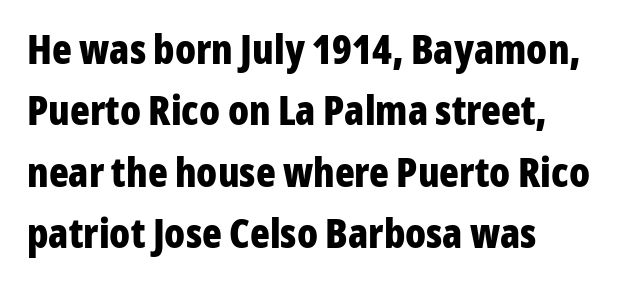
Q: Is the text bold? A: Yes.
Q: Is the text italic (slanted)? A: No, it is upright.
Q: Is the typeface a serif or a sans-serif typeface? A: Sans-serif.
Q: Is the text underlined? A: No.
Q: How is the paragraph aligned? A: Left-aligned.
Q: Is the spacing between letters normal or unusually wide? A: Normal.
Q: Is the spacing between lines tight, normal or loose? A: Normal.
Q: Width (condensed, normal, or wide)? A: Condensed.
Q: Stroke contrast? A: Low.
Q: x-height? A: Medium.
Q: Monospaced? A: No.
